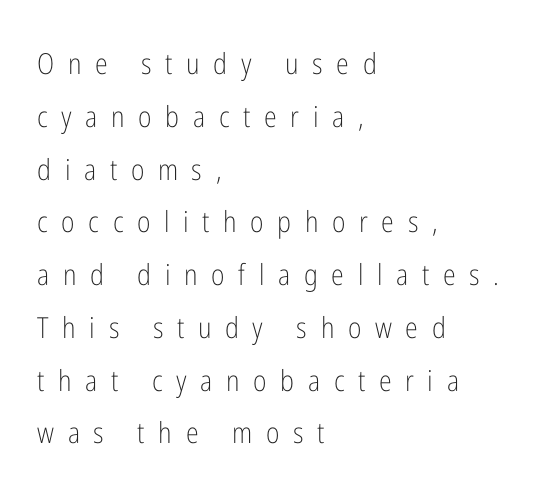
Tracking here is generous; glyphs stand well apart from one another. Rendered with straight, roman letterforms. This sample has the flowing, uneven cadence of proportional lettering. Each stroke keeps to a modest, everyday thickness or less. The rendering shows plain stroke endings on the letterforms — a sans-serif design. Type without underlining.
